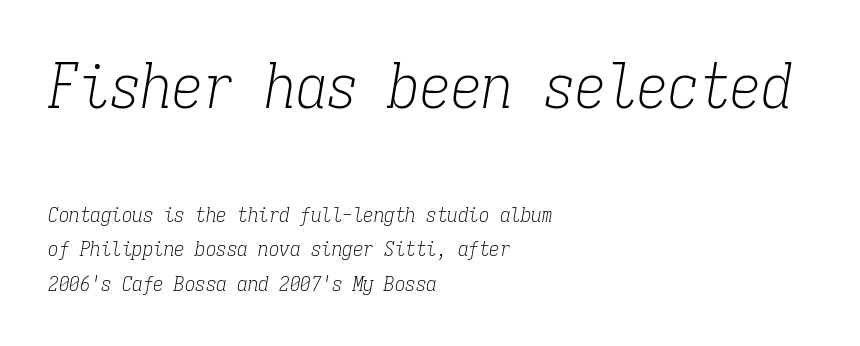
Q: Is the text bold? A: No.
Q: Is the text italic (slanted)? A: Yes, it leans right by about 9 degrees.
Q: Is the typeface a serif or a sans-serif typeface? A: Serif.
Q: Is the text underlined? A: No.
Q: How is the paragraph aligned? A: Left-aligned.
Q: Is the spacing between letters normal or unusually wide? A: Normal.
Q: Is the spacing between lines tight, normal or loose? A: Normal.
Q: Which block of text is set in a larger size, the first (top) or the second (bottom)? A: The first (top) one.
Q: Width (condensed, normal, or wide)? A: Condensed.
Q: Stroke contrast? A: Low.
Q: x-height? A: Medium.
Q: Monospaced? A: Yes.
